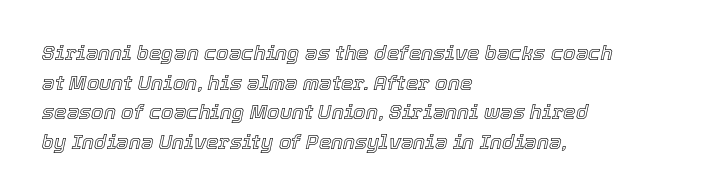
The image shows 20 px text type, italic (leaning right); set left-aligned, normal line spacing (1.48x), normal letter spacing, not underlined.
